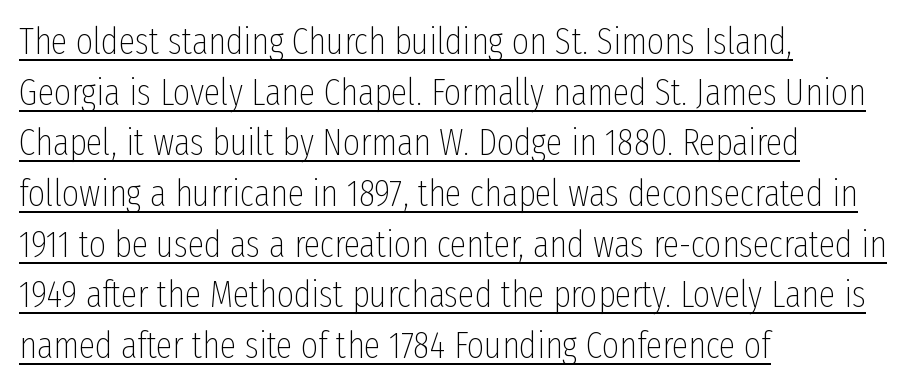
Q: Is the text bold? A: No.
Q: Is the text italic (slanted)? A: No, it is upright.
Q: Is the typeface a serif or a sans-serif typeface? A: Sans-serif.
Q: Is the text underlined? A: Yes.
Q: How is the paragraph aligned? A: Left-aligned.
Q: Is the spacing between letters normal or unusually wide? A: Normal.
Q: Is the spacing between lines tight, normal or loose? A: Normal.
Q: Width (condensed, normal, or wide)? A: Condensed.
Q: Stroke contrast? A: Low.
Q: x-height? A: Medium.
Q: Monospaced? A: No.
